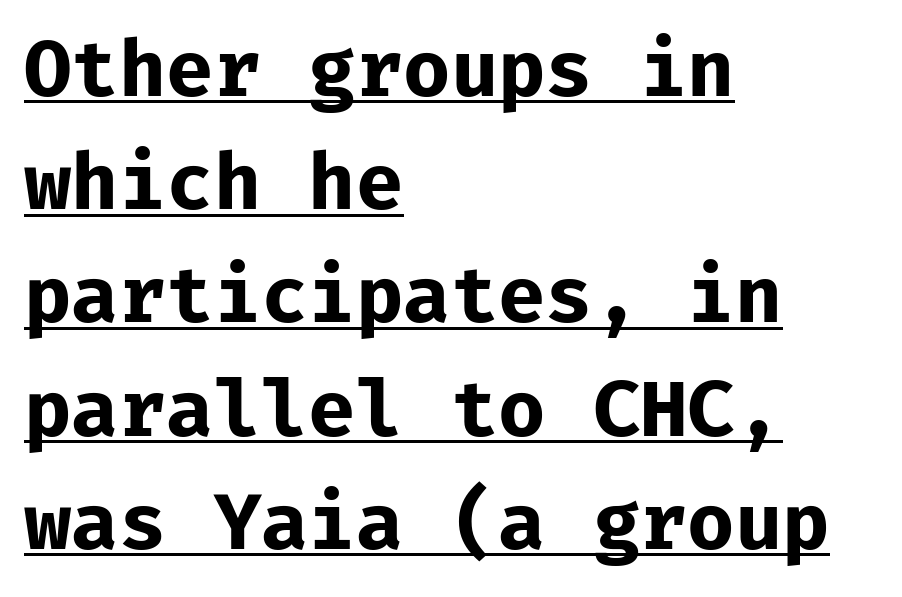
Q: Is the text bold? A: Yes.
Q: Is the text italic (slanted)? A: No, it is upright.
Q: Is the typeface a serif or a sans-serif typeface? A: Sans-serif.
Q: Is the text underlined? A: Yes.
Q: How is the paragraph aligned? A: Left-aligned.
Q: Is the spacing between letters normal or unusually wide? A: Normal.
Q: Is the spacing between lines tight, normal or loose? A: Normal.
Q: Width (condensed, normal, or wide)? A: Normal.
Q: Stroke contrast? A: Low.
Q: x-height? A: Medium.
Q: Monospaced? A: Yes.
